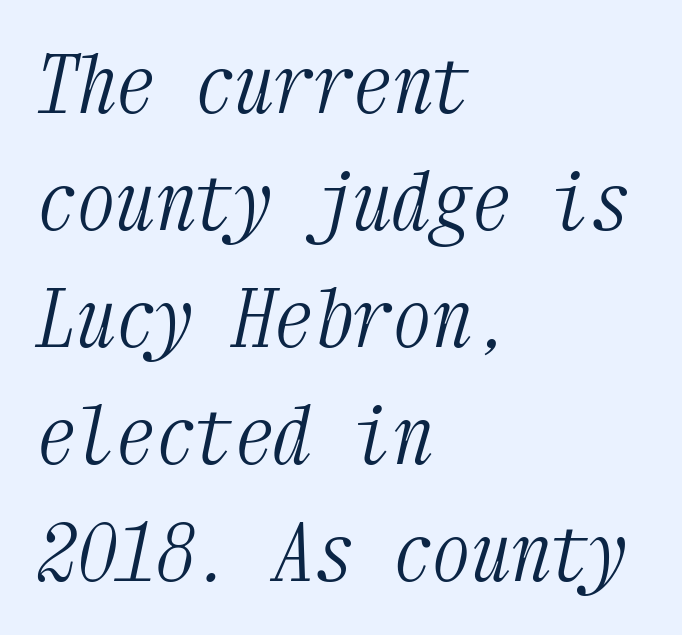
Is this a heavy cut? Hardly; it is regular or lighter. Note the uniform advance width — an 'i' takes as much space as an 'm'. Every character sits at an angle, as italics do. The text block is weighted toward the left margin, trailing off unevenly rightward.
